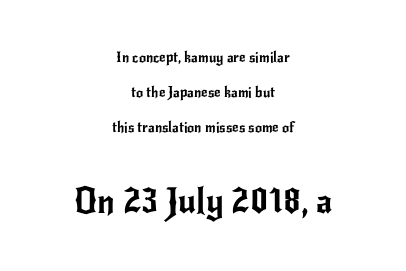
The image shows 34 px sans-serif type, upright; set centered, loose line spacing (2.49x), normal letter spacing, not underlined; the second (bottom) block is 2.43x larger; low stroke contrast and a small x-height.
